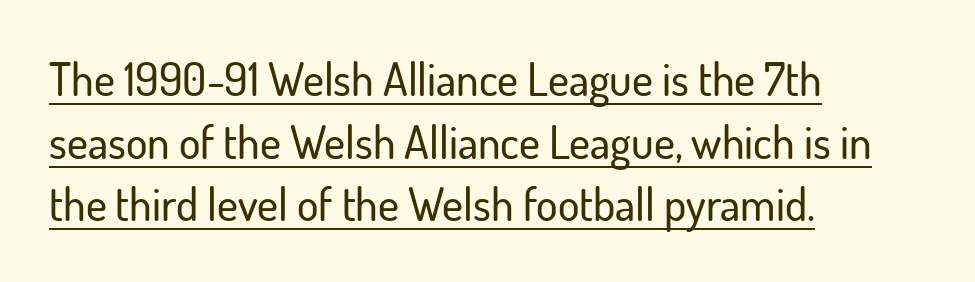
The rendering anchors every line to the left-hand side. The passage shown is underscored from start to finish. Between one letter and the next there's only the usual sliver of space. Evenly set lines give the paragraph a standard silhouette.
